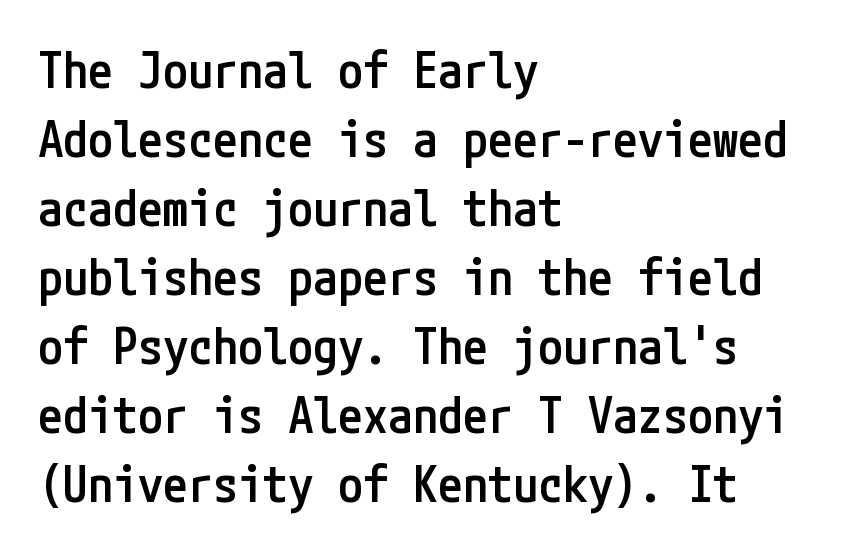
The image shows 50 px semibold, condensed sans-serif type, upright; set left-aligned, normal line spacing (1.38x), normal letter spacing, not underlined; low stroke contrast and a medium x-height.
